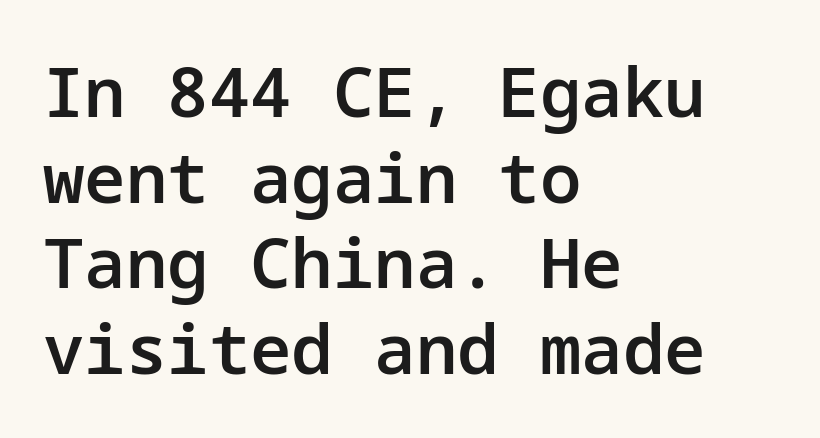
{"serif": "no", "italic": "no", "bold": "semi", "weight": "semibold", "width": "normal", "stroke_contrast": "low", "x_height": "medium", "underline": "no", "align": "left", "line_spacing_ratio": 1.24, "letter_spacing": "normal", "letter_spacing_em": 0.0, "glyph_px": 69}
